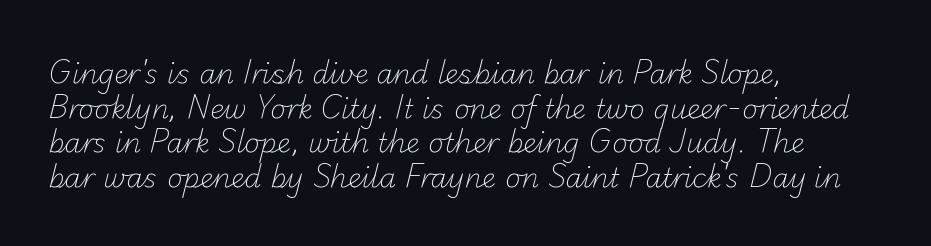
Q: Is the text bold? A: No.
Q: Is the text underlined? A: No.
Q: How is the paragraph aligned? A: Left-aligned.
Q: Is the spacing between letters normal or unusually wide? A: Normal.
Q: Is the spacing between lines tight, normal or loose? A: Normal.
